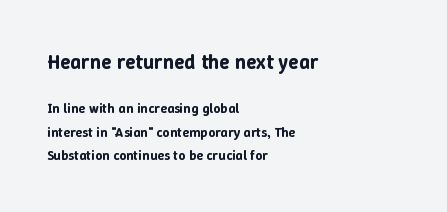
{"italic": "no", "underline": "no", "align": "left", "line_spacing": "normal", "line_spacing_ratio": 1.65, "letter_spacing": "normal", "letter_spacing_em": 0.0, "larger_block": "first", "size_ratio": 1.5, "glyph_px": 21}
